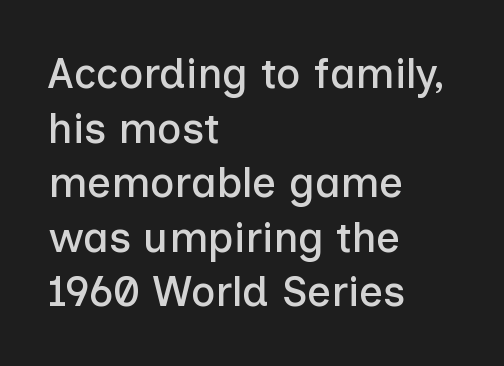
The image shows 42 px sans-serif type, upright; set left-aligned, normal line spacing (1.3x), normal letter spacing, not underlined; low stroke contrast and a medium x-height.
